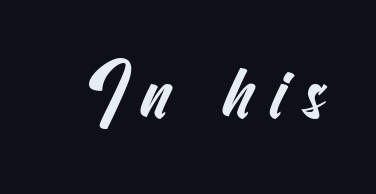
{"serif": "no", "width": "condensed", "stroke_contrast": "medium", "x_height": "small", "underline": "no", "letter_spacing": "wide", "letter_spacing_em": 0.21, "glyph_px": 75}
